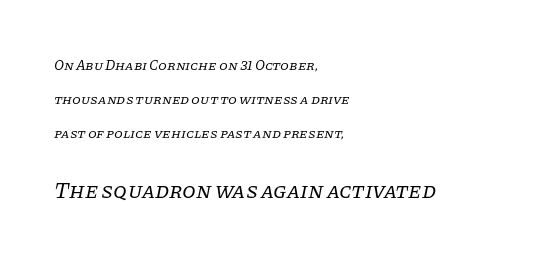
These lines were composed using italics. The typeface has the unassuming heft of standard copy or less. Widely set lines give the paragraph a tall, airy silhouette. Whoever set this made the second block the dominant, larger element.
